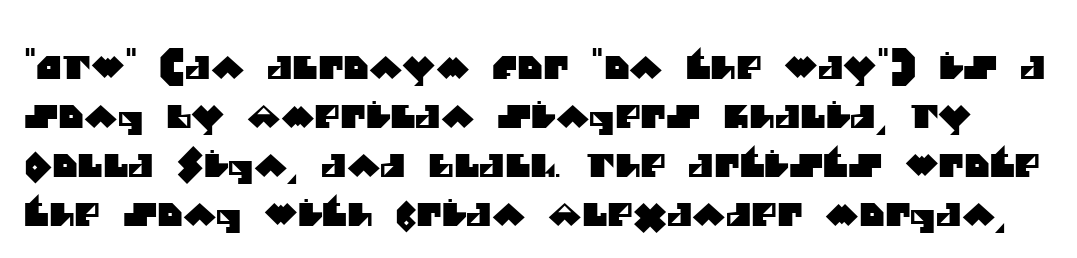
The image shows 31 px sans-serif type; set normal line spacing (1.58x), normal letter spacing, not underlined; medium stroke contrast and a large x-height.
